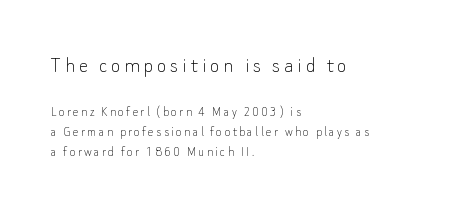
{"italic": "no", "bold": "no", "underline": "no", "align": "left", "line_spacing": "normal", "line_spacing_ratio": 1.44, "larger_block": "first", "size_ratio": 1.64, "glyph_px": 23}
